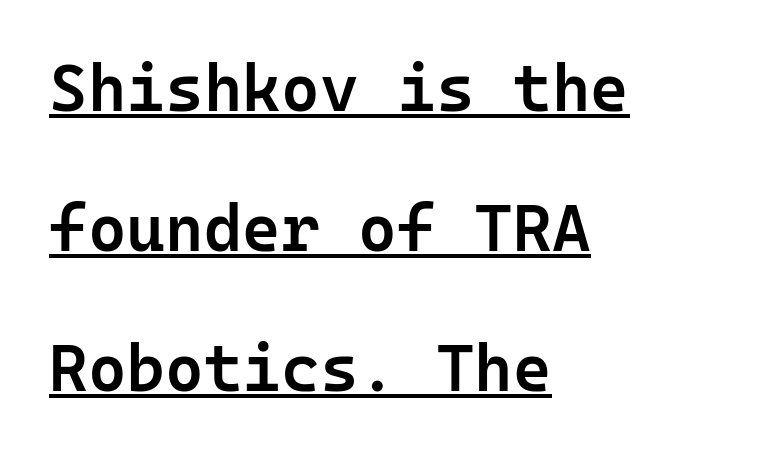
Q: Is the text bold? A: Semi-bold.
Q: Is the text italic (slanted)? A: No, it is upright.
Q: Is the typeface a serif or a sans-serif typeface? A: Sans-serif.
Q: Is the text underlined? A: Yes.
Q: How is the paragraph aligned? A: Left-aligned.
Q: Is the spacing between letters normal or unusually wide? A: Normal.
Q: Is the spacing between lines tight, normal or loose? A: Loose.
Q: Width (condensed, normal, or wide)? A: Normal.
Q: Stroke contrast? A: Low.
Q: x-height? A: Medium.
Q: Monospaced? A: Yes.
